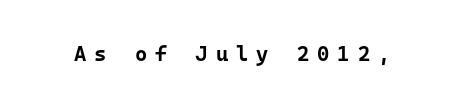
The image shows 21 px bold type, upright; set unusually wide letter spacing (+0.38 em), not underlined.
